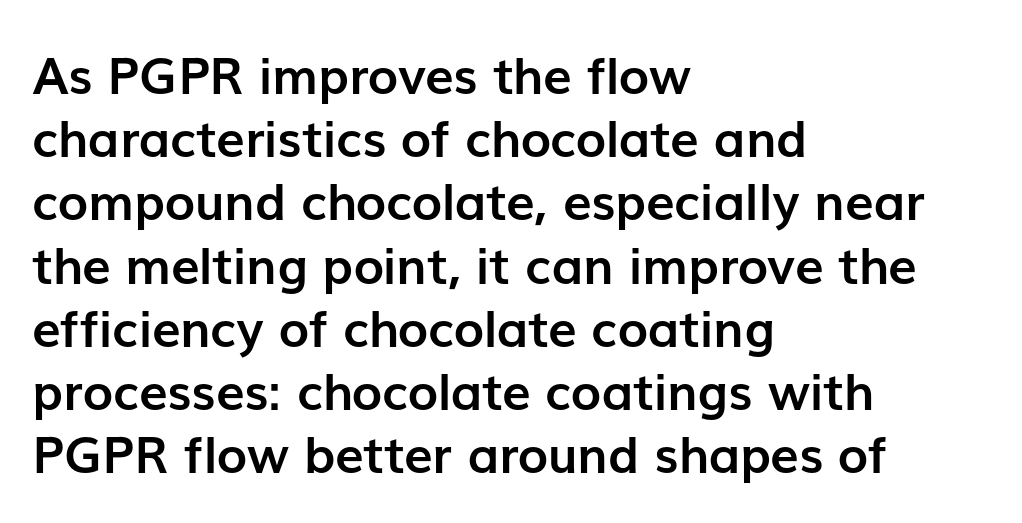
The image shows 51 px semibold sans-serif type, upright; set left-aligned, line spacing 1.24x, normal letter spacing, not underlined; low stroke contrast and a medium x-height.
